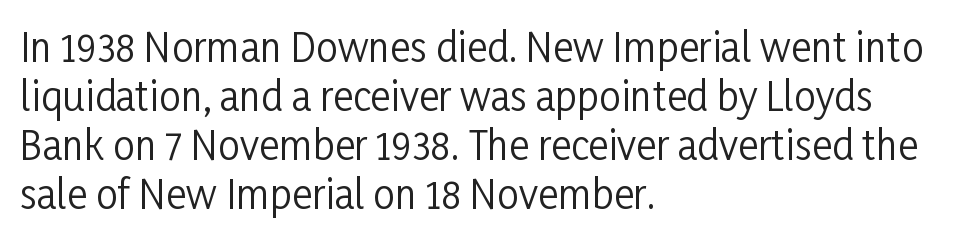
What kind of face is this? One without serifs — a sans. The face used here is proportionally spaced, like ordinary book or web type. On a weight scale, this lands at 450 or below. In terms of leading, this rendering sits right in the middle. Only glyphs here, with clear space below each row. The letterforms sit shoulder to shoulder at normal distance.
